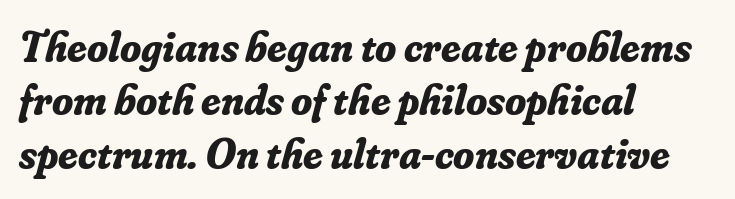
{"serif": "yes", "italic": "yes", "lean": "right", "slant_degrees": 16, "bold": "yes", "weight": "bold", "width": "normal", "stroke_contrast": "low", "x_height": "small", "monospaced": "no", "underline": "no", "align": "left", "line_spacing_ratio": 1.24, "letter_spacing": "normal", "letter_spacing_em": 0.0, "glyph_px": 43}
